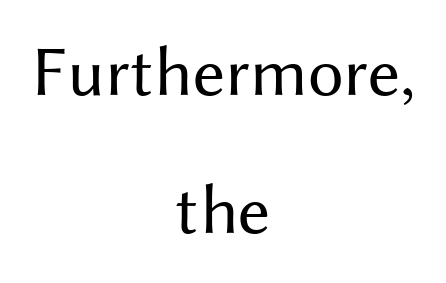
The image shows 71 px regular-weight sans-serif type, upright; set centered, loose line spacing (1.95x), normal letter spacing, not underlined; medium stroke contrast and a medium x-height.
